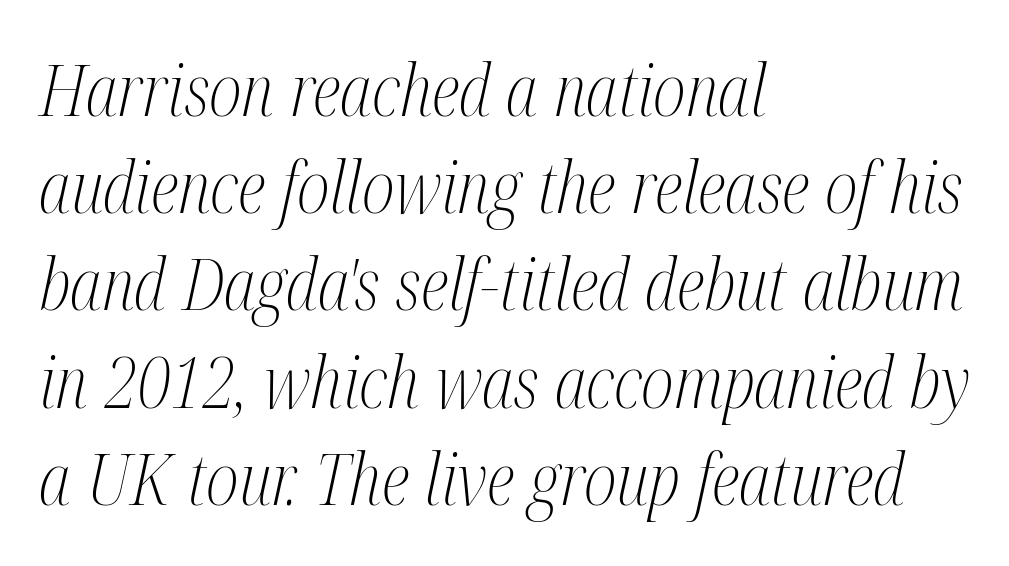
Q: Is the text bold? A: No.
Q: Is the text italic (slanted)? A: Yes, it leans right by about 12 degrees.
Q: Is the typeface a serif or a sans-serif typeface? A: Serif.
Q: Is the text underlined? A: No.
Q: How is the paragraph aligned? A: Left-aligned.
Q: Is the spacing between letters normal or unusually wide? A: Normal.
Q: Is the spacing between lines tight, normal or loose? A: Normal.
Q: Width (condensed, normal, or wide)? A: Condensed.
Q: Stroke contrast? A: Medium.
Q: x-height? A: Medium.
Q: Monospaced? A: No.
